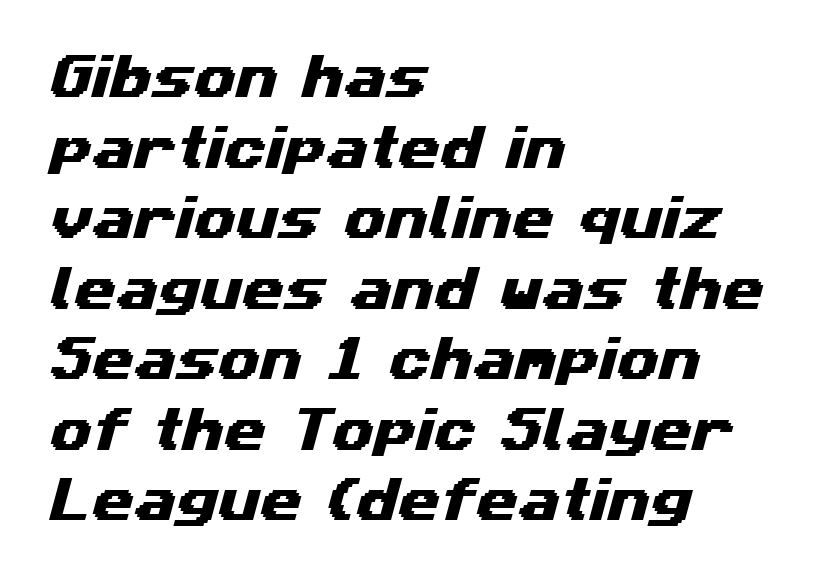
Q: Is the typeface a serif or a sans-serif typeface? A: Sans-serif.
Q: Is the text underlined? A: No.
Q: How is the paragraph aligned? A: Left-aligned.
Q: Is the spacing between letters normal or unusually wide? A: Normal.
Q: Is the spacing between lines tight, normal or loose? A: Normal.
Q: Width (condensed, normal, or wide)? A: Wide.
Q: Stroke contrast? A: Medium.
Q: x-height? A: Medium.
Q: Monospaced? A: No.
